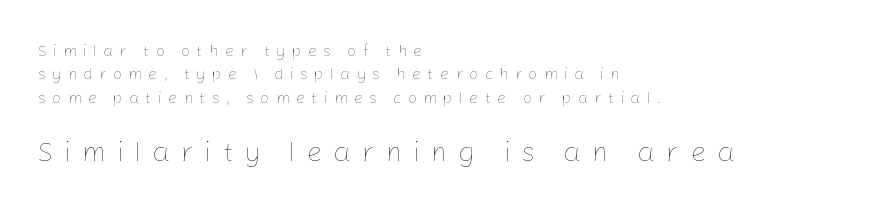
{"italic": "no", "bold": "no", "weight": "thin", "width": "normal", "stroke_contrast": "low", "x_height": "medium", "monospaced": "no", "underline": "no", "align": "left", "line_spacing": "normal", "line_spacing_ratio": 1.46, "letter_spacing": "wide", "letter_spacing_em": 0.39, "larger_block": "second", "size_ratio": 1.75, "glyph_px": 28}
